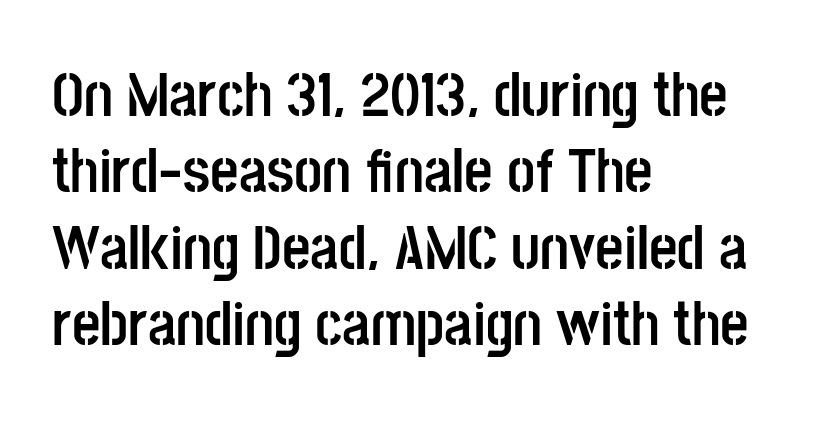
The image shows 62 px semibold, condensed sans-serif type, upright; set left-aligned, line spacing 1.23x, normal letter spacing, not underlined; low stroke contrast and a large x-height.
